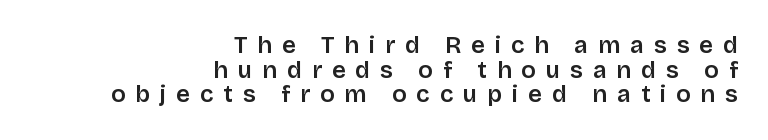
Closely set lines give the paragraph a compact silhouette. In terms of posture, this sample is upright. The rendering uses a semibold face; strokes are thickened but not to full bold. The paragraph shown leans on its right margin. A clean baseline with only descenders dipping below it.
